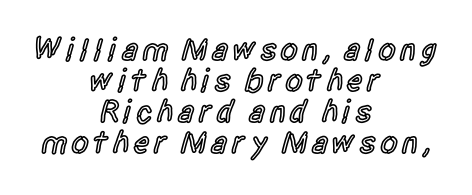
Very little white space separates one row of letters from the next. Layout note: lines centered. The designer went with a sans here, leaving each stem footless. The area under the type is left untouched. The face used here is proportionally spaced, like ordinary book or web type.
